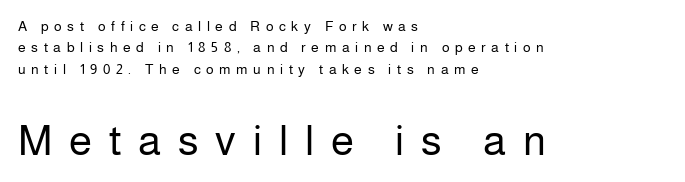
Q: Is the text bold? A: No.
Q: Is the text italic (slanted)? A: No, it is upright.
Q: Is the typeface a serif or a sans-serif typeface? A: Sans-serif.
Q: Is the text underlined? A: No.
Q: How is the paragraph aligned? A: Left-aligned.
Q: Is the spacing between letters normal or unusually wide? A: Unusually wide.
Q: Is the spacing between lines tight, normal or loose? A: Normal.
Q: Which block of text is set in a larger size, the first (top) or the second (bottom)? A: The second (bottom) one.
Q: Width (condensed, normal, or wide)? A: Normal.
Q: Stroke contrast? A: Low.
Q: x-height? A: Medium.
Q: Monospaced? A: No.
